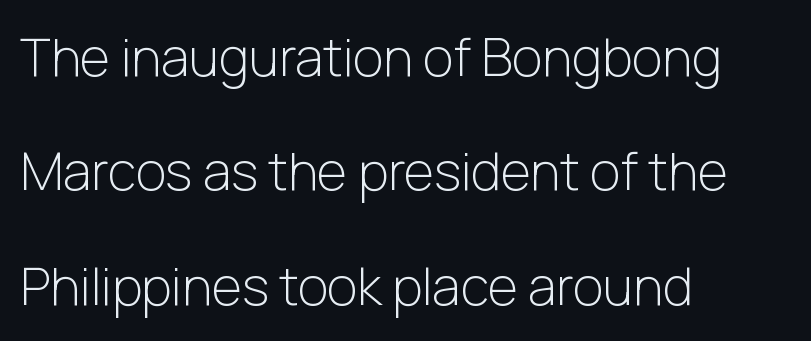
{"serif": "no", "italic": "no", "bold": "no", "weight": "light", "width": "normal", "stroke_contrast": "low", "x_height": "medium", "monospaced": "no", "underline": "no", "align": "left", "line_spacing": "loose", "line_spacing_ratio": 2.2, "letter_spacing": "normal", "letter_spacing_em": 0.0, "glyph_px": 52}
